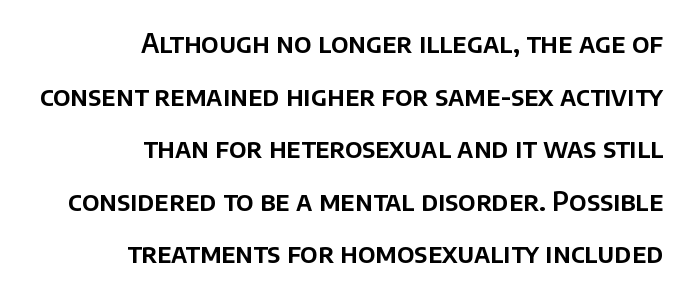
Reading down the column, the eye jumps a long way to each next line. Upright lettering throughout. The line texture is even and compact thanks to regular tracking. Quick note: underline off. Caption: multi-line text, flush right, ragged left.
